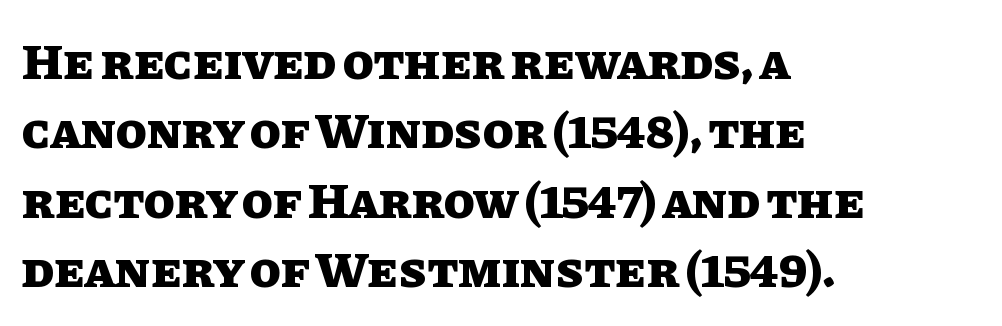
A typesetter would call this proportional, since set widths differ per character. Type without underlining. Notice how thick the strokes are: this is what a full bold looks like. All the whitespace from short lines collects on the right.
